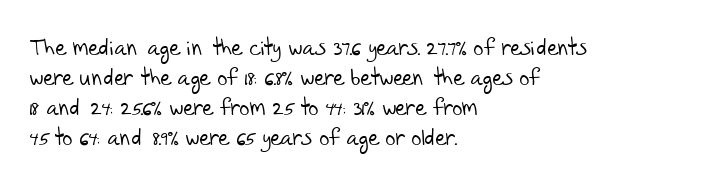
Q: Is the text bold? A: No.
Q: Is the text underlined? A: No.
Q: How is the paragraph aligned? A: Left-aligned.
Q: Is the spacing between letters normal or unusually wide? A: Normal.
Q: Is the spacing between lines tight, normal or loose? A: Normal.
